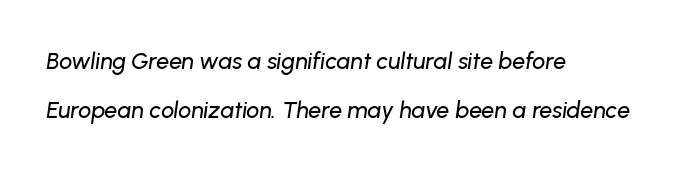
One glance says open: line gaps are wider than usual. Posture: slanted. The words here are not underlined. Spacing between characters is what you'd get straight out of the box. This sample is left-justified, so line endings fall wherever the words run out.
